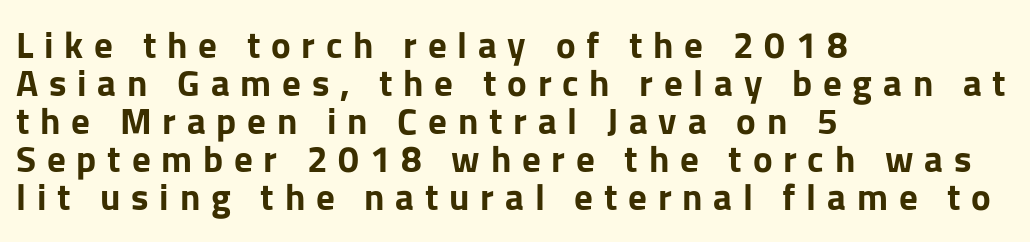
The image shows 37 px bold sans-serif type, upright; set left-aligned, tight line spacing (1.03x), unusually wide letter spacing (+0.29 em), not underlined; low stroke contrast and a medium x-height.
